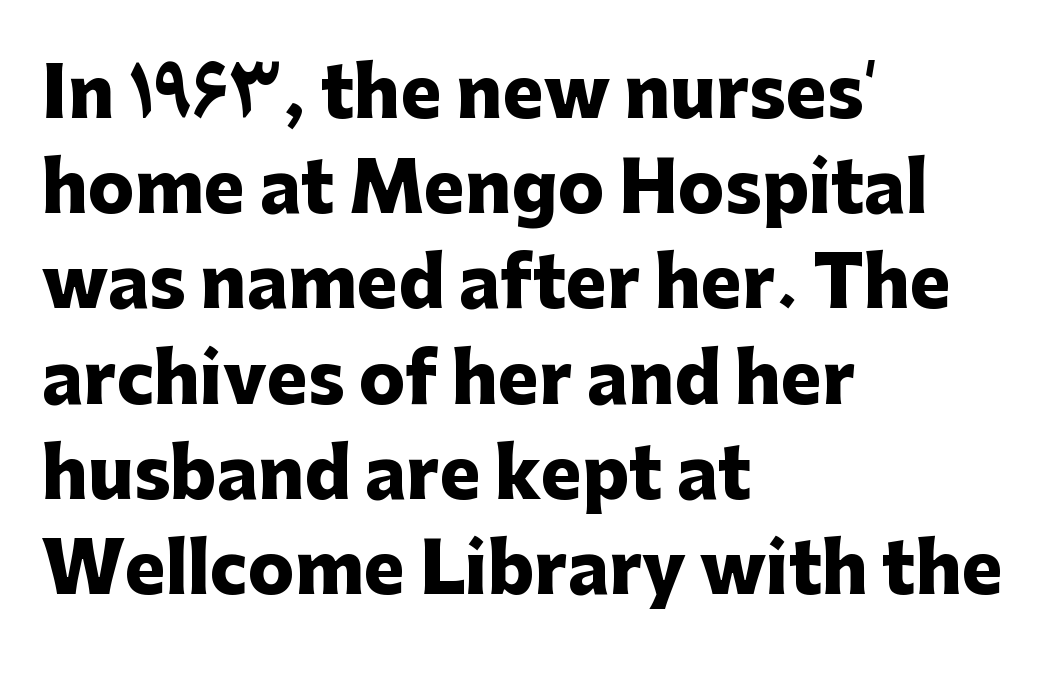
The image shows 69 px heavy sans-serif type, upright; set left-aligned, normal line spacing (1.38x), normal letter spacing, not underlined; low stroke contrast and a medium x-height.
